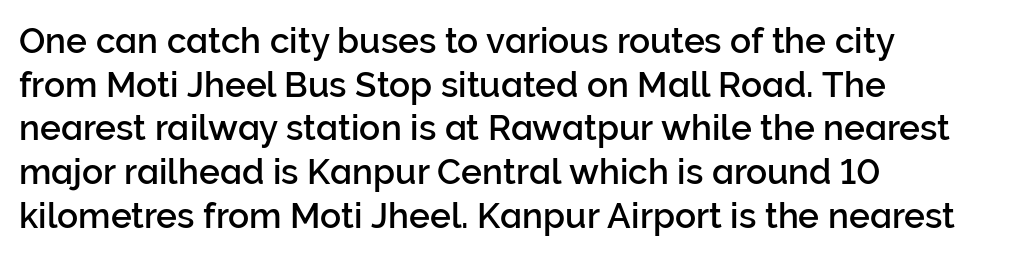
Where is the straight margin? On the left. The typeface chosen for these lines omits serifs. Underlining? Definitely not there. Each letter keeps its own natural width here, so spacing adapts to shape.
